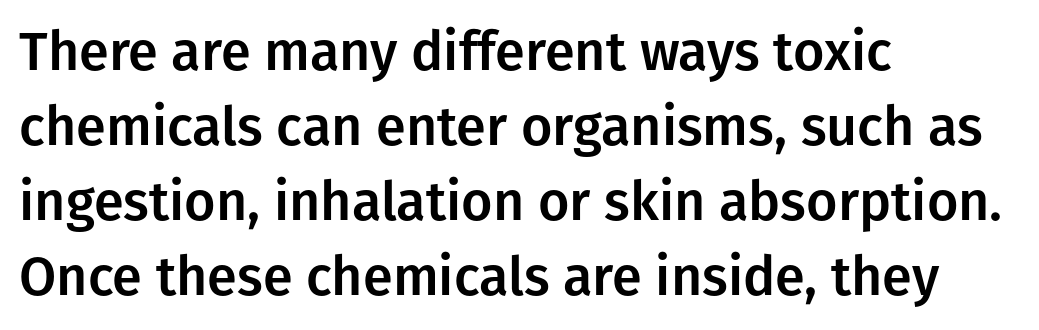
{"serif": "no", "italic": "no", "width": "normal", "stroke_contrast": "low", "x_height": "medium", "monospaced": "no", "underline": "no", "align": "left", "line_spacing": "normal", "line_spacing_ratio": 1.39, "letter_spacing": "normal", "letter_spacing_em": 0.0, "glyph_px": 54}
